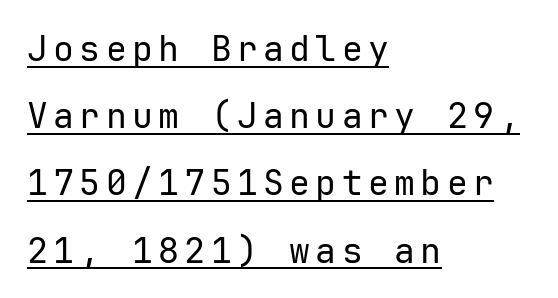
This rendering employs a face without finishing strokes, i.e., a sans-serif. Casual observation: everything's shoved over to the left. Ascenders rise straight up at ninety degrees. Rows of type keep a wide berth in the vertical direction.
